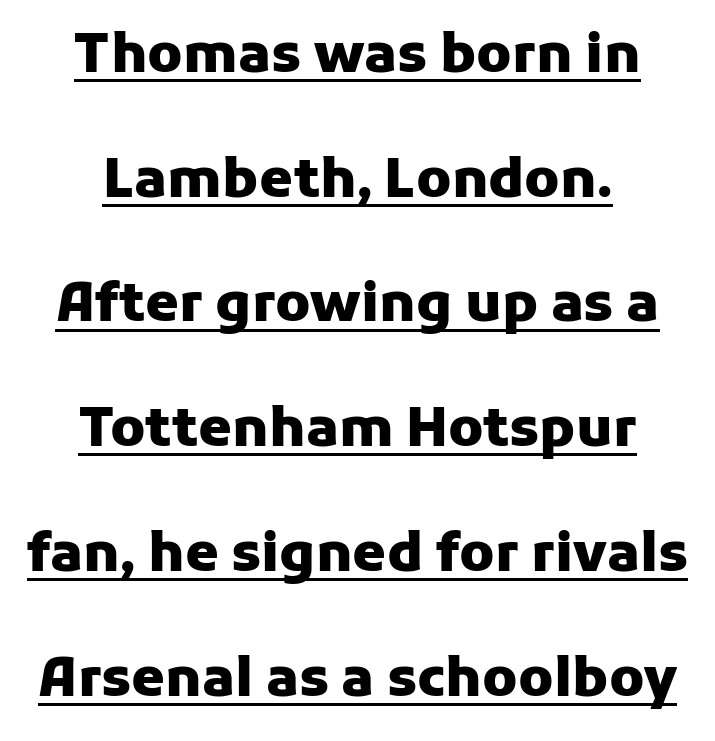
Q: Is the text bold? A: Yes.
Q: Is the text italic (slanted)? A: No, it is upright.
Q: Is the typeface a serif or a sans-serif typeface? A: Sans-serif.
Q: Is the text underlined? A: Yes.
Q: How is the paragraph aligned? A: Centered.
Q: Is the spacing between letters normal or unusually wide? A: Normal.
Q: Is the spacing between lines tight, normal or loose? A: Loose.
Q: Width (condensed, normal, or wide)? A: Normal.
Q: Stroke contrast? A: Low.
Q: x-height? A: Medium.
Q: Monospaced? A: No.
